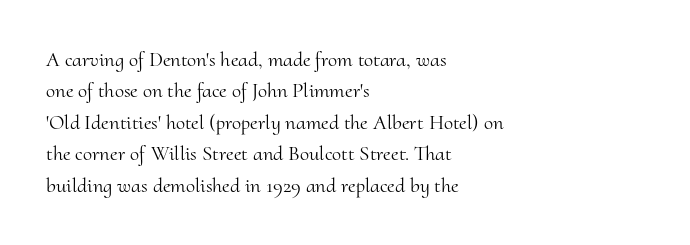
{"italic": "no", "bold": "no", "underline": "no", "align": "left", "line_spacing": "normal", "line_spacing_ratio": 1.5, "letter_spacing": "normal", "letter_spacing_em": 0.0, "glyph_px": 21}
